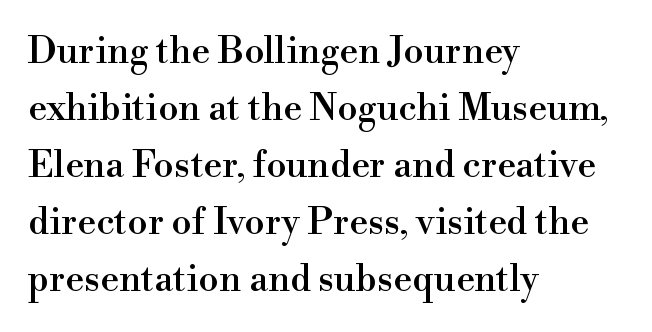
{"serif": "yes", "italic": "no", "width": "normal", "stroke_contrast": "high", "x_height": "small", "monospaced": "no", "underline": "no", "align": "left", "line_spacing": "normal", "line_spacing_ratio": 1.54, "letter_spacing": "normal", "letter_spacing_em": 0.0, "glyph_px": 37}
